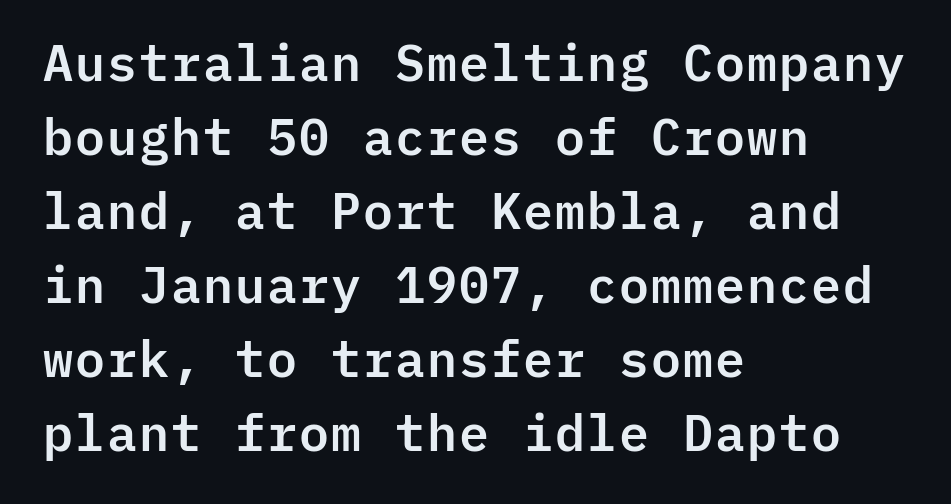
{"serif": "no", "italic": "no", "width": "normal", "stroke_contrast": "low", "x_height": "medium", "monospaced": "yes", "underline": "no", "align": "left", "line_spacing": "normal", "line_spacing_ratio": 1.48, "letter_spacing": "normal", "letter_spacing_em": 0.0, "glyph_px": 50}
